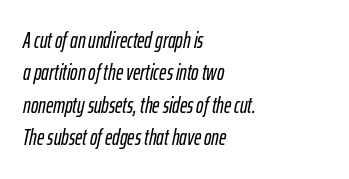
{"italic": "yes", "lean": "right", "slant_degrees": 12, "underline": "no", "align": "left", "line_spacing": "normal", "line_spacing_ratio": 1.47, "letter_spacing": "normal", "letter_spacing_em": 0.0, "glyph_px": 22}
